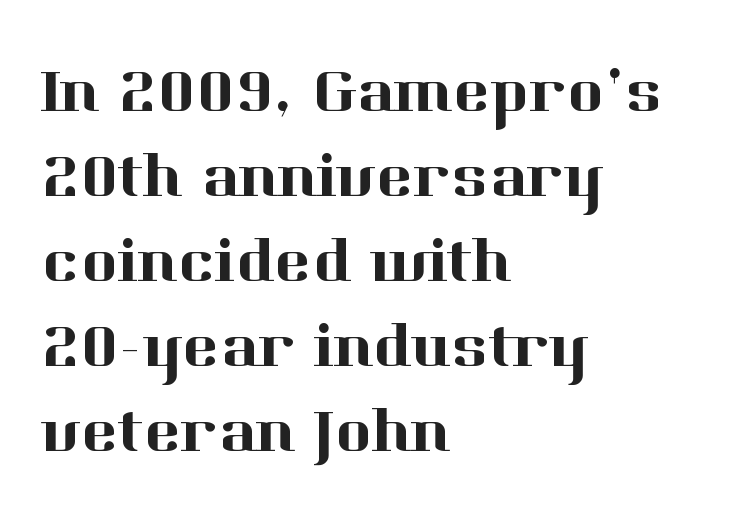
The image shows 63 px serif type, upright; set left-aligned, normal line spacing (1.35x), normal letter spacing, not underlined; high stroke contrast and a medium x-height.
